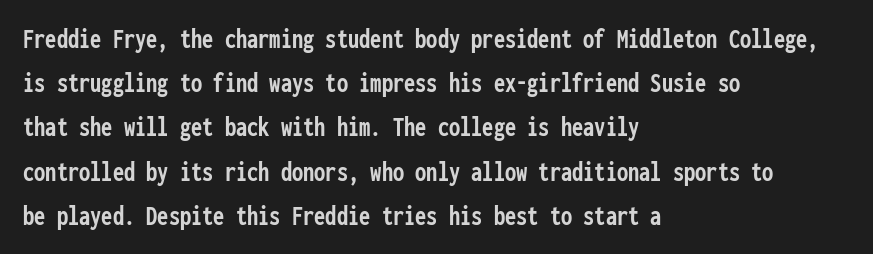
Q: Is the text bold? A: Yes.
Q: Is the text italic (slanted)? A: No, it is upright.
Q: Is the typeface a serif or a sans-serif typeface? A: Sans-serif.
Q: Is the text underlined? A: No.
Q: How is the paragraph aligned? A: Left-aligned.
Q: Is the spacing between letters normal or unusually wide? A: Normal.
Q: Is the spacing between lines tight, normal or loose? A: Normal.
Q: Width (condensed, normal, or wide)? A: Condensed.
Q: Stroke contrast? A: Low.
Q: x-height? A: Medium.
Q: Monospaced? A: Yes.
